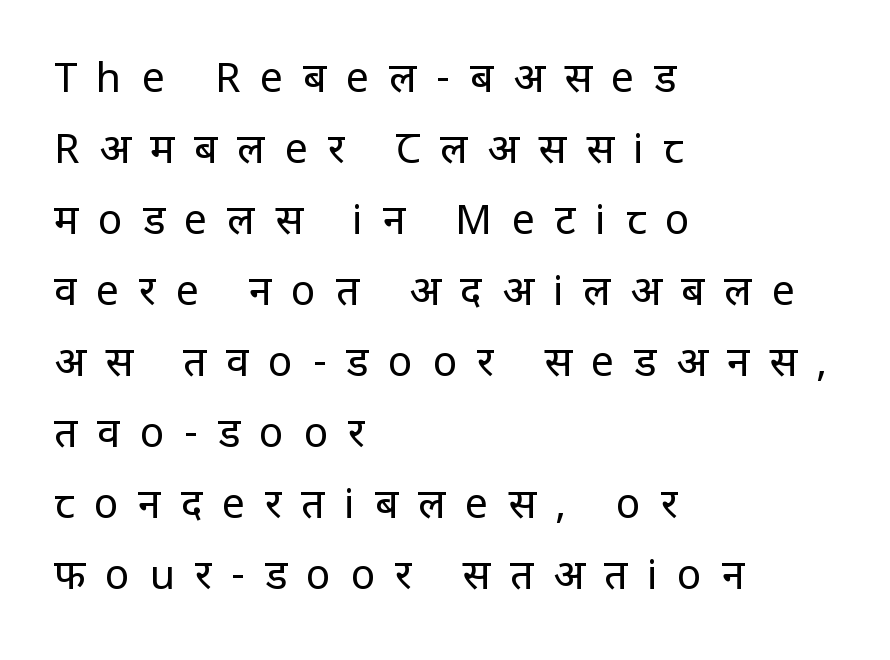
The image shows 41 px regular-weight, condensed sans-serif type, upright; set left-aligned, line spacing 1.73x, unusually wide letter spacing (+0.48 em), not underlined; low stroke contrast and a large x-height.
